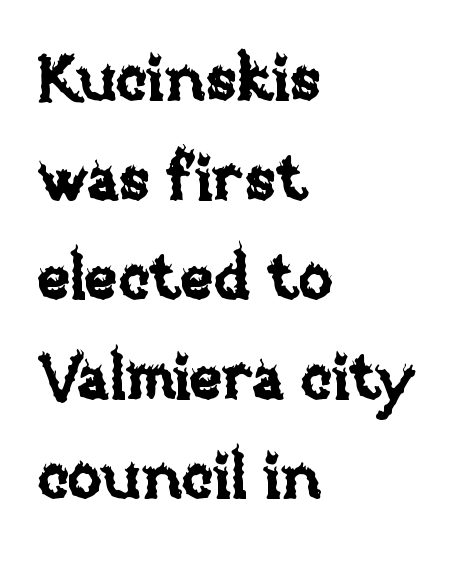
Anything drawn beneath the words? Only blank space. Does the leading feel generous? No, just average. How are the letters spaced? Ordinarily, with no added tracking. The face used here is proportionally spaced, like ordinary book or web type. Ascenders rise straight up at ninety degrees.
